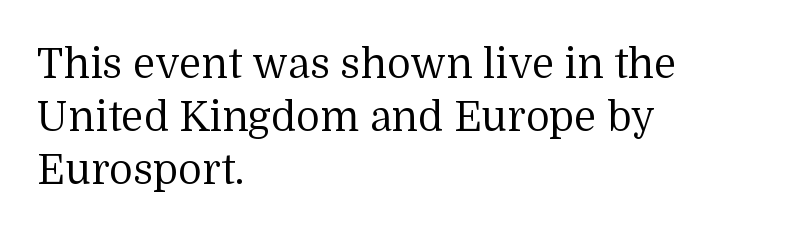
Q: Is the text bold? A: No.
Q: Is the text italic (slanted)? A: No, it is upright.
Q: Is the typeface a serif or a sans-serif typeface? A: Serif.
Q: Is the text underlined? A: No.
Q: How is the paragraph aligned? A: Left-aligned.
Q: Is the spacing between letters normal or unusually wide? A: Normal.
Q: Is the spacing between lines tight, normal or loose? A: Normal.
Q: Width (condensed, normal, or wide)? A: Normal.
Q: Stroke contrast? A: Medium.
Q: x-height? A: Medium.
Q: Monospaced? A: No.
